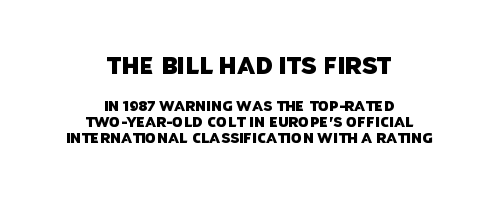
{"underline": "no", "align": "center", "line_spacing": "tight", "line_spacing_ratio": 1.13, "letter_spacing": "normal", "letter_spacing_em": 0.0, "larger_block": "first", "size_ratio": 1.64, "glyph_px": 23}
